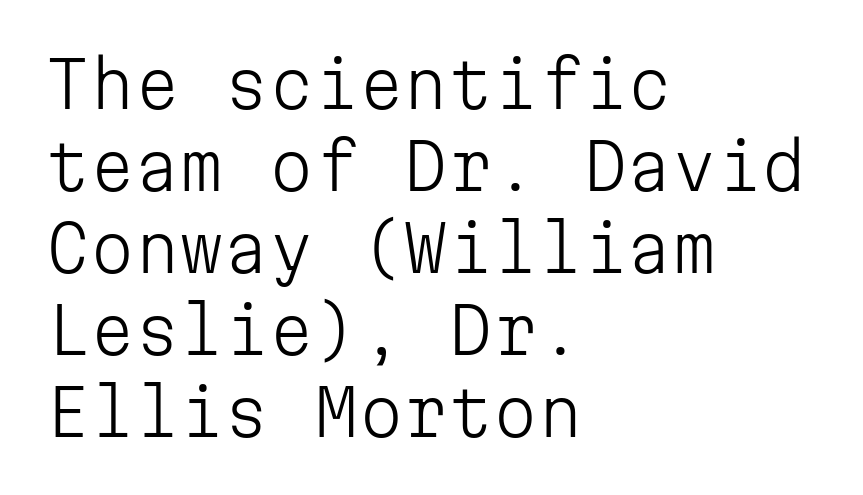
Q: Is the text bold? A: No.
Q: Is the text italic (slanted)? A: No, it is upright.
Q: Is the typeface a serif or a sans-serif typeface? A: Sans-serif.
Q: Is the text underlined? A: No.
Q: How is the paragraph aligned? A: Left-aligned.
Q: Is the spacing between letters normal or unusually wide? A: Normal.
Q: Is the spacing between lines tight, normal or loose? A: Normal.
Q: Width (condensed, normal, or wide)? A: Normal.
Q: Stroke contrast? A: Low.
Q: x-height? A: Medium.
Q: Monospaced? A: Yes.
